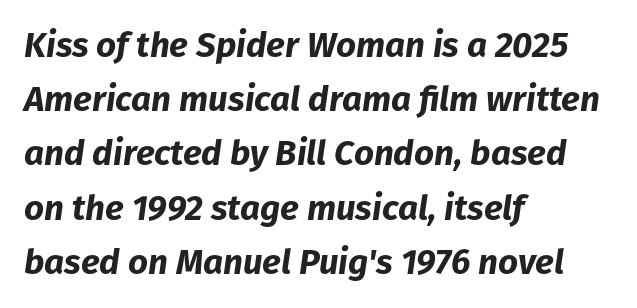
The image shows 35 px bold type, italic (leaning right); set left-aligned, normal line spacing (1.55x), normal letter spacing, not underlined; low stroke contrast and a medium x-height.
